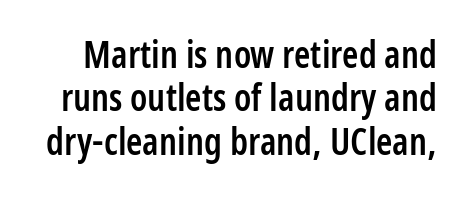
The image shows 37 px semibold, condensed sans-serif type, upright; set line spacing 1.17x, normal letter spacing, not underlined; low stroke contrast and a medium x-height.
